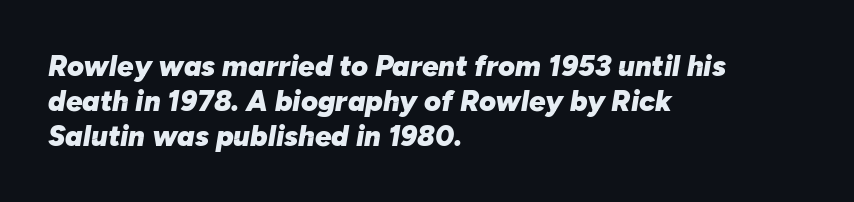
{"italic": "yes", "lean": "right", "slant_degrees": 10, "bold": "yes", "weight": "heavy", "width": "normal", "stroke_contrast": "low", "x_height": "medium", "monospaced": "no", "underline": "no", "align": "left", "line_spacing_ratio": 1.2, "letter_spacing": "normal", "letter_spacing_em": 0.0, "glyph_px": 29}
